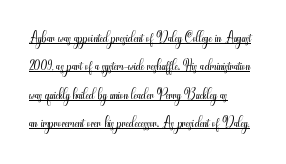
Q: Is the text bold? A: No.
Q: Is the text italic (slanted)? A: Yes.
Q: Is the text underlined? A: Yes.
Q: How is the paragraph aligned? A: Left-aligned.
Q: Is the spacing between letters normal or unusually wide? A: Normal.
Q: Is the spacing between lines tight, normal or loose? A: Normal.
